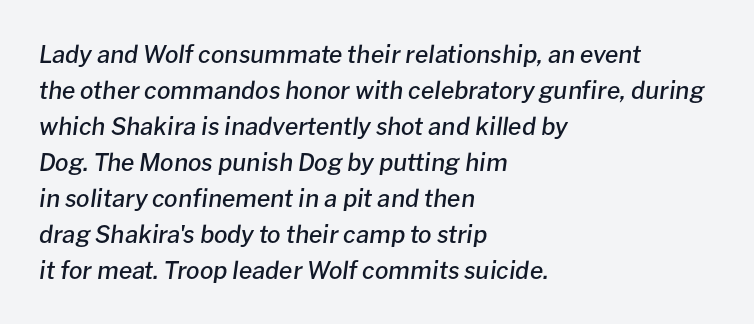
The image shows 24 px text type, italic (leaning right); set left-aligned, normal line spacing (1.5x), normal letter spacing, not underlined.
